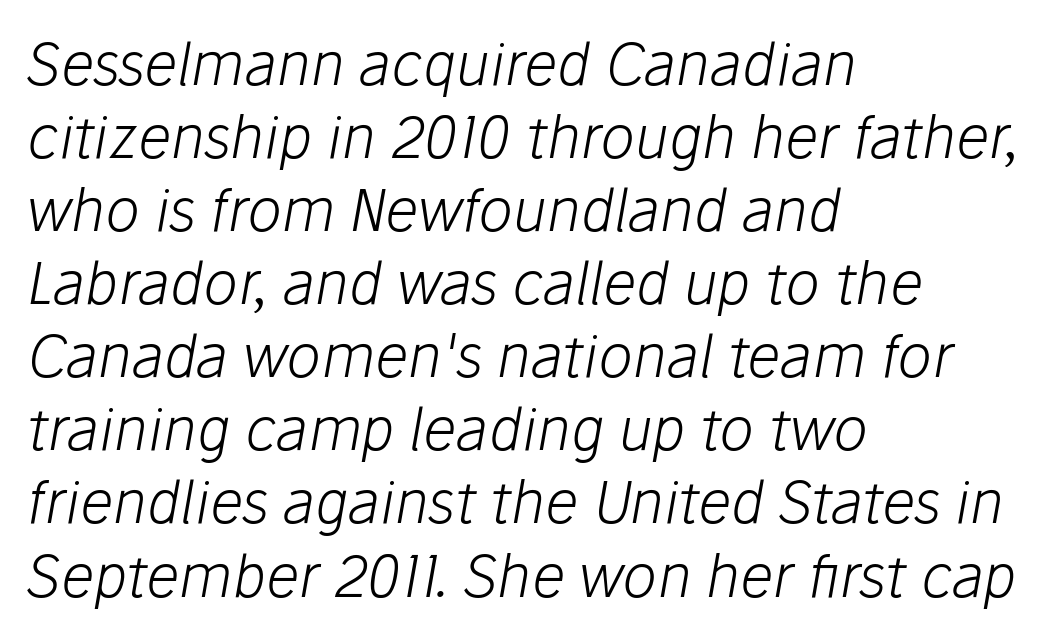
The image shows 58 px light type, italic (leaning right); set left-aligned, normal line spacing (1.26x), normal letter spacing, not underlined; low stroke contrast and a medium x-height.
